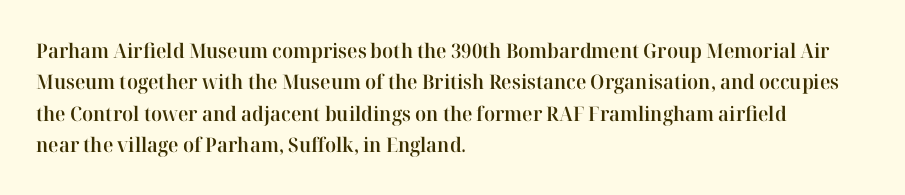
The characters look somewhat weighty, a semibold short of true bold. The passage shown is not underscored anywhere. Tall strokes in this sample are plumb rather than angled. Observe the ordinary spacing: letters are neighbours, not strangers.
